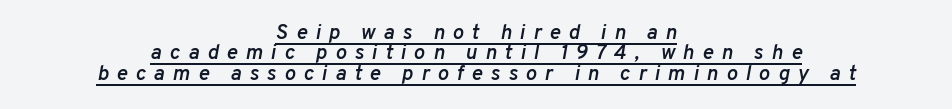
{"italic": "yes", "lean": "right", "slant_degrees": 10, "bold": "semi", "underline": "yes", "align": "center", "line_spacing": "tight", "line_spacing_ratio": 0.97, "letter_spacing": "wide", "letter_spacing_em": 0.38, "glyph_px": 21}
